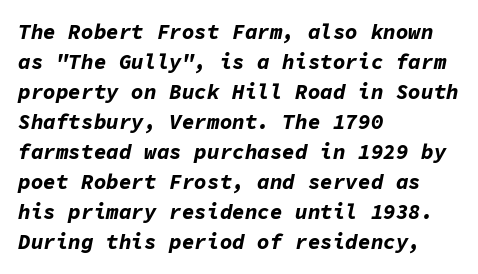
Q: Is the text bold? A: Yes.
Q: Is the text italic (slanted)? A: Yes, it leans right by about 11 degrees.
Q: Is the text underlined? A: No.
Q: How is the paragraph aligned? A: Left-aligned.
Q: Is the spacing between letters normal or unusually wide? A: Normal.
Q: Is the spacing between lines tight, normal or loose? A: Normal.
